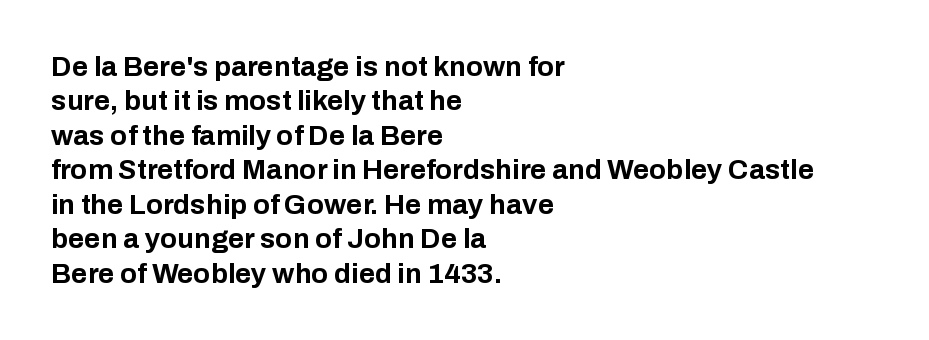
Look at the stroke-to-counter ratio: heavy, a bold. One-word summary of the alignment: left. Is the letter spacing exaggerated? No — it looks like the ordinary default. Look at the bottom of the vertical strokes: they stop flat, with no serifs.
